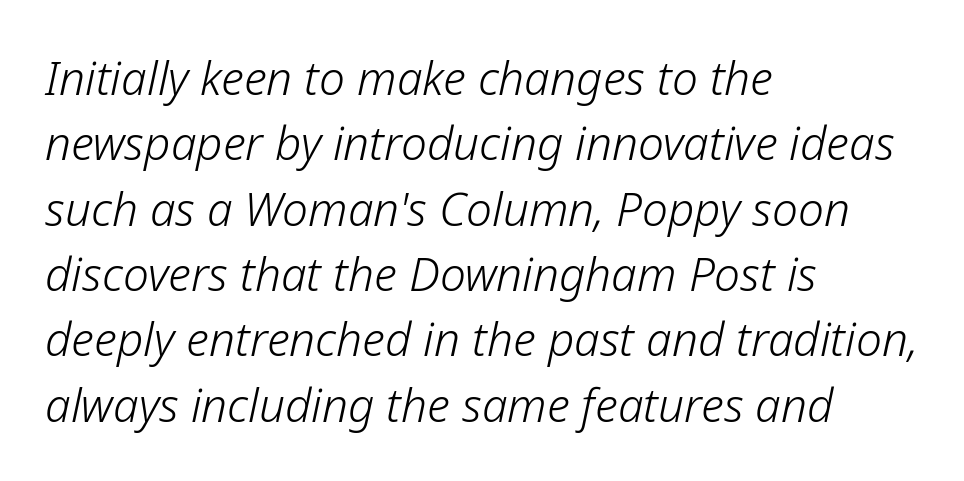
This is oblique type, the kind used for emphasis or titles. These lines are rendered in a variable-pitch font. These lines are set flush left with a ragged right edge. Short note: letters normally spaced.
